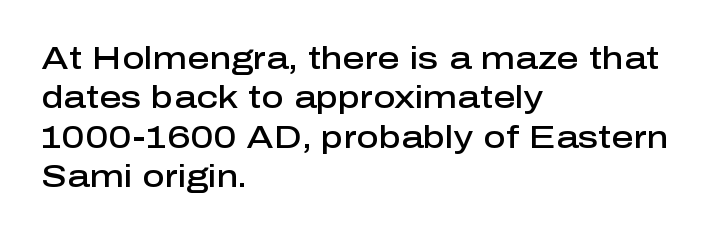
The image shows 31 px semibold sans-serif type, upright; set left-aligned, normal line spacing (1.27x), normal letter spacing, not underlined; low stroke contrast and a medium x-height.
